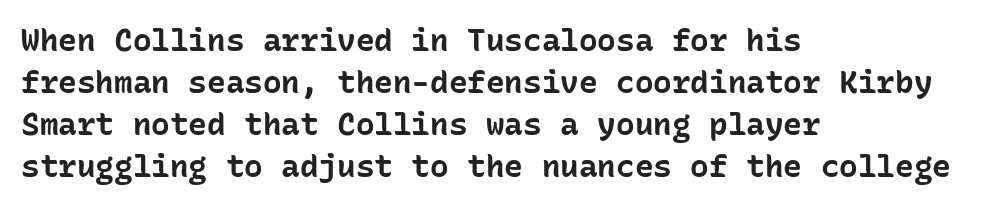
The passage shown has conventional tracking throughout. Just letters on the line, the space beneath them empty. Caption: bold face, heavy strokes. This sample keeps an unexceptional amount of space between lines.
